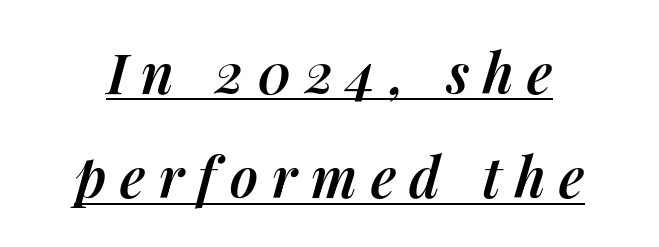
Character widths vary here, with narrow letters taking less room than wide ones. Emphasis-style slanted type is in use. Students, this is semibold: more ink than regular, less than bold. Students, observe: this is what heavily led, spacious text looks like.
